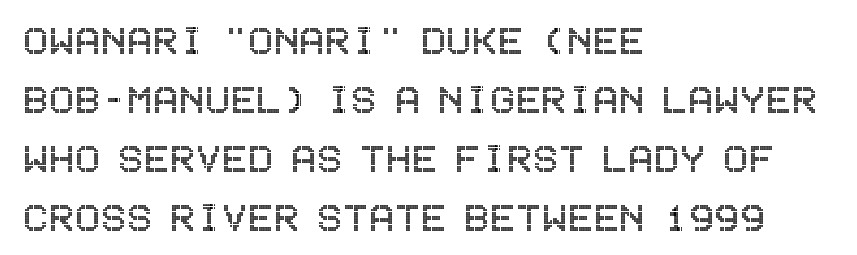
The image shows 48 px condensed type, upright; set left-aligned, line spacing 1.23x, normal letter spacing, not underlined; a large x-height.
